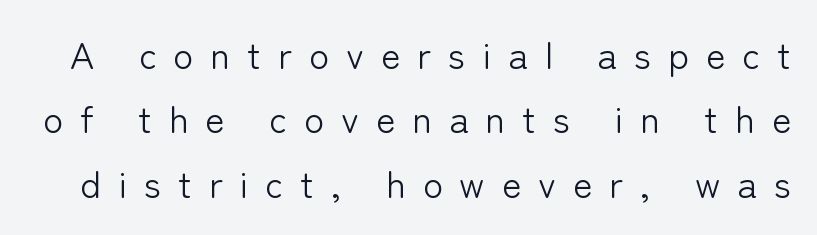
Q: Is the text bold? A: No.
Q: Is the text italic (slanted)? A: No, it is upright.
Q: Is the typeface a serif or a sans-serif typeface? A: Sans-serif.
Q: Is the text underlined? A: No.
Q: Is the spacing between letters normal or unusually wide? A: Unusually wide.
Q: Width (condensed, normal, or wide)? A: Normal.
Q: Stroke contrast? A: Low.
Q: x-height? A: Medium.
Q: Monospaced? A: No.
